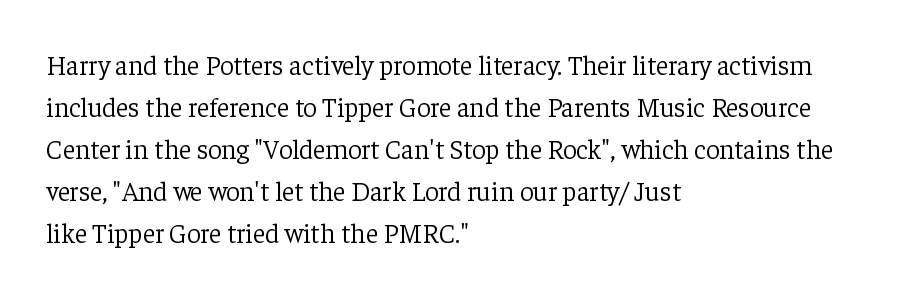
{"italic": "no", "bold": "no", "underline": "no", "align": "left", "line_spacing": "normal", "line_spacing_ratio": 1.56, "letter_spacing": "normal", "letter_spacing_em": 0.0, "glyph_px": 27}
